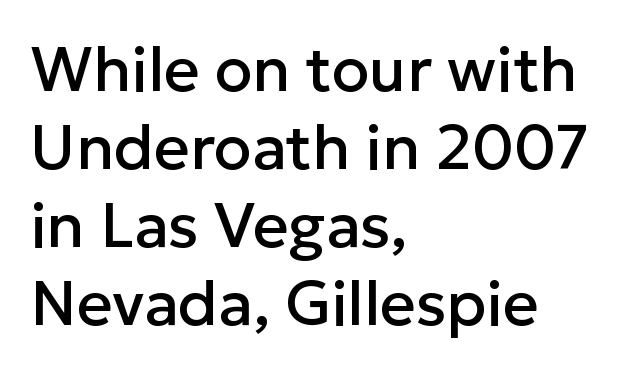
The image shows 62 px sans-serif type, upright; set left-aligned, normal line spacing (1.26x), normal letter spacing, not underlined; low stroke contrast and a medium x-height.
